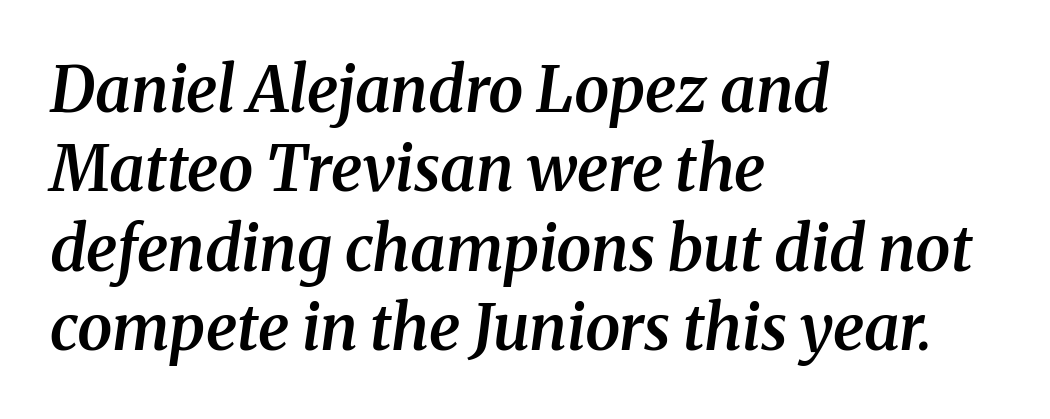
Q: Is the text bold? A: Semi-bold.
Q: Is the text italic (slanted)? A: Yes, it leans right by about 8 degrees.
Q: Is the typeface a serif or a sans-serif typeface? A: Serif.
Q: Is the text underlined? A: No.
Q: How is the paragraph aligned? A: Left-aligned.
Q: Is the spacing between letters normal or unusually wide? A: Normal.
Q: Is the spacing between lines tight, normal or loose? A: Normal.
Q: Width (condensed, normal, or wide)? A: Normal.
Q: Stroke contrast? A: Medium.
Q: x-height? A: Medium.
Q: Monospaced? A: No.
